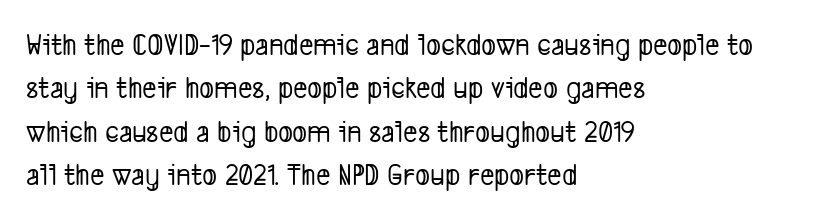
{"serif": "no", "width": "condensed", "stroke_contrast": "low", "x_height": "medium", "monospaced": "no", "underline": "no", "align": "left", "line_spacing": "normal", "line_spacing_ratio": 1.4, "letter_spacing": "normal", "letter_spacing_em": 0.0, "glyph_px": 31}
